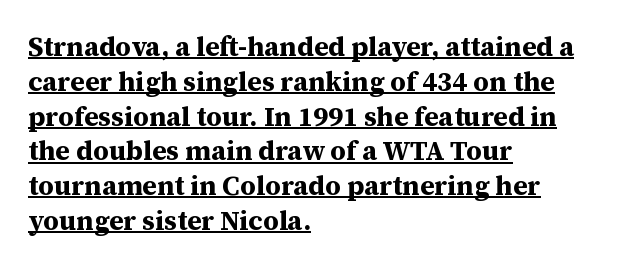
The image shows 27 px bold type, upright; set left-aligned, normal line spacing (1.29x), normal letter spacing, underlined.
